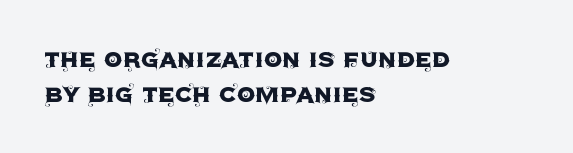
Q: Is the text italic (slanted)? A: No, it is upright.
Q: Is the typeface a serif or a sans-serif typeface? A: Sans-serif.
Q: Is the text underlined? A: No.
Q: How is the paragraph aligned? A: Left-aligned.
Q: Is the spacing between letters normal or unusually wide? A: Normal.
Q: Width (condensed, normal, or wide)? A: Normal.
Q: x-height? A: Large.
Q: Monospaced? A: No.
